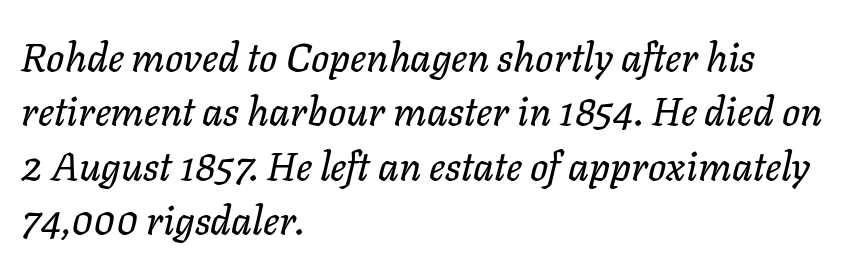
A typesetter would call this leading conventional body-copy spacing. Nobody drew a line under any word here. The letters advance in unequal steps, a hallmark of proportional type. Words appear dense and cohesive because spacing is normal. Compared with a centered layout, this one pins lines to the left instead.
